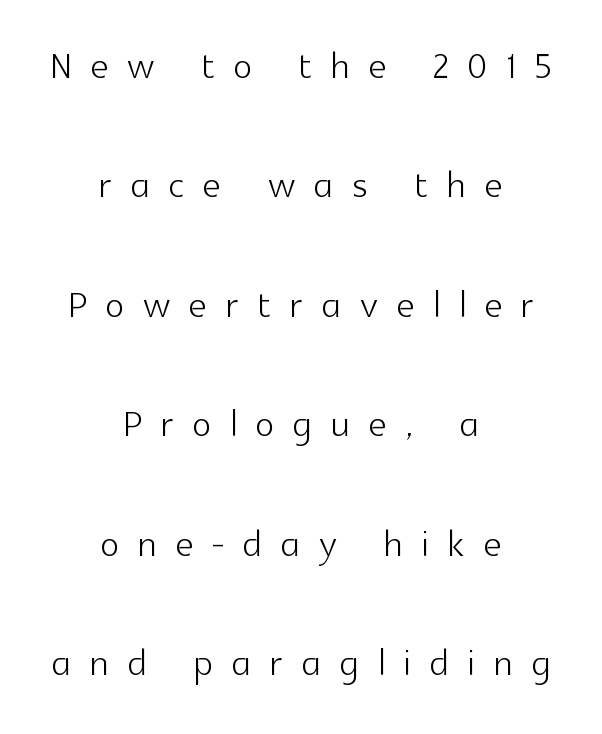
Does extra space separate the letters? Yes, quite a lot of it. This is sans-serif lettering, the kind often seen on screens and signage. Rule under the text: the space is simply empty. Designer's note — italics off, roman on. Centered paragraph, ragged on both sides.
